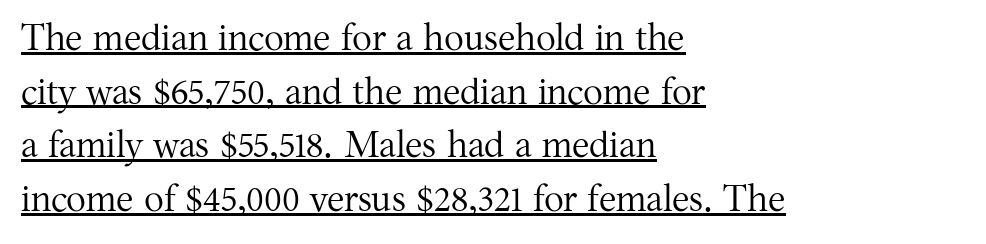
The lines are quadded left. Ink coverage per letter is moderate at most. Each line of the rendering has a horizontal stroke beneath the glyphs. Leading matches the norm, producing a regular column.
